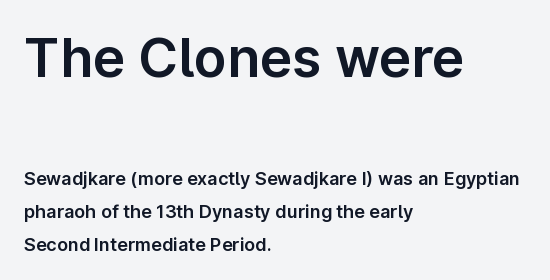
{"serif": "no", "italic": "no", "width": "normal", "stroke_contrast": "low", "x_height": "medium", "monospaced": "no", "underline": "no", "align": "left", "line_spacing_ratio": 1.84, "letter_spacing": "normal", "letter_spacing_em": 0.0, "larger_block": "first", "size_ratio": 3.0, "glyph_px": 54}
